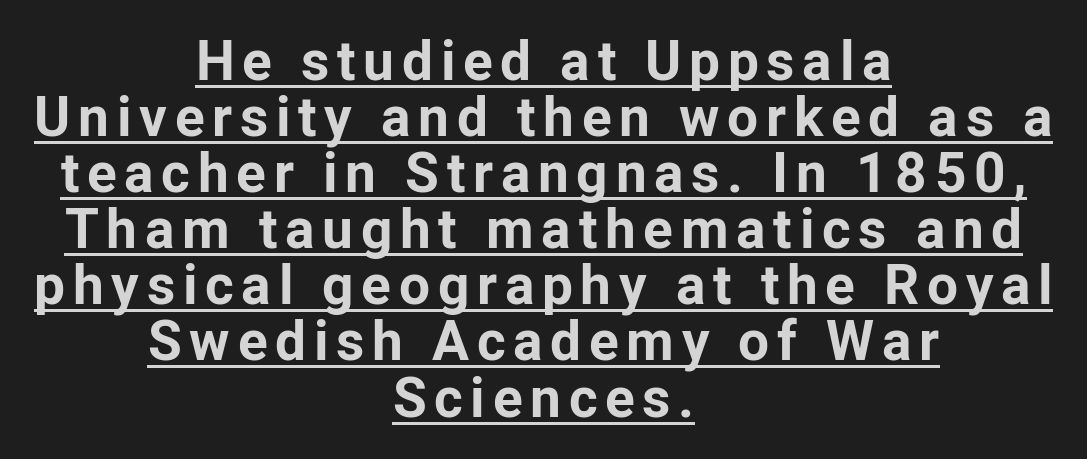
Q: Is the text bold? A: Yes.
Q: Is the text italic (slanted)? A: No, it is upright.
Q: Is the typeface a serif or a sans-serif typeface? A: Sans-serif.
Q: Is the text underlined? A: Yes.
Q: How is the paragraph aligned? A: Centered.
Q: Is the spacing between lines tight, normal or loose? A: Tight.
Q: Width (condensed, normal, or wide)? A: Normal.
Q: Stroke contrast? A: Low.
Q: x-height? A: Medium.
Q: Monospaced? A: No.
